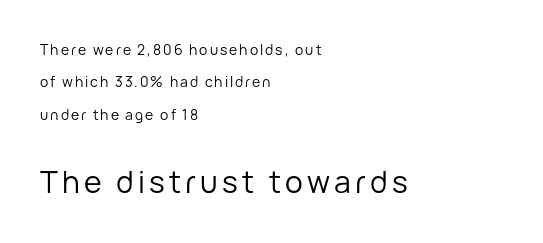
The image shows 30 px regular-weight sans-serif type, upright; set left-aligned, loose line spacing (2.32x), not underlined; the second (bottom) block is 2.14x larger; low stroke contrast and a medium x-height.
